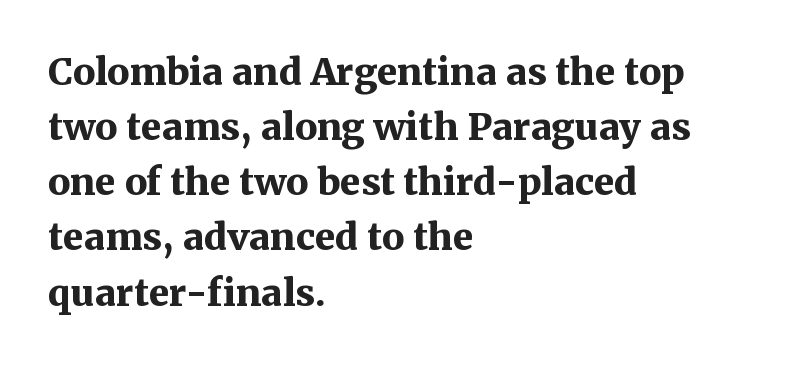
Words float on clear page, feet unadorned. Do the characters align in a grid? No, the font is proportional. This sample uses a serif face. Here the glyphs are tracked normally, forming tight word shapes. Chunky letters — that's bold for sure. The lines sit at an ordinary, default distance from one another.
